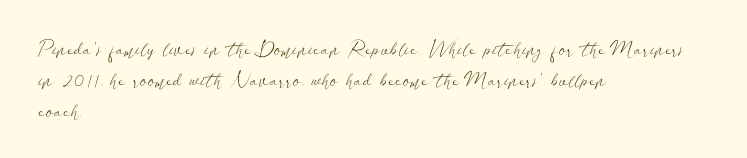
{"bold": "no", "underline": "no", "align": "left", "line_spacing": "normal", "line_spacing_ratio": 1.54, "letter_spacing": "normal", "letter_spacing_em": 0.0, "glyph_px": 20}
